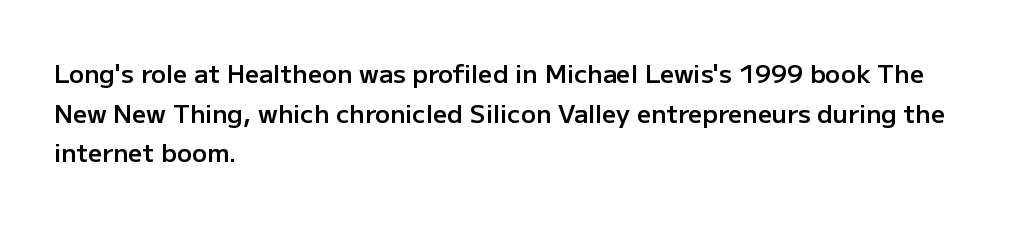
Q: Is the text bold? A: Semi-bold.
Q: Is the text italic (slanted)? A: No, it is upright.
Q: Is the text underlined? A: No.
Q: How is the paragraph aligned? A: Left-aligned.
Q: Is the spacing between letters normal or unusually wide? A: Normal.
Q: Is the spacing between lines tight, normal or loose? A: Normal.
